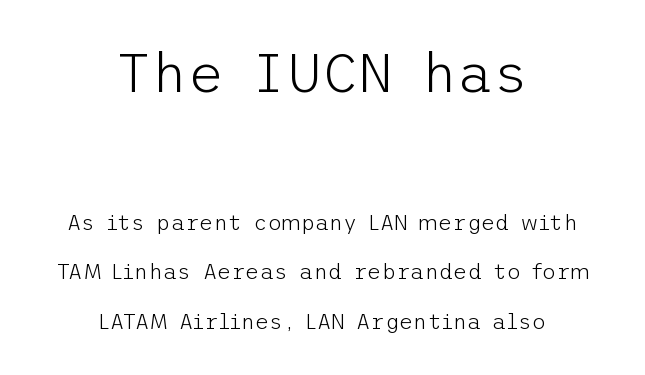
Type style note: lacks serifs. Spacing between characters is what you'd get straight out of the box. Alignment: centered. Is the type heavy? It reads as light-to-regular instead.
